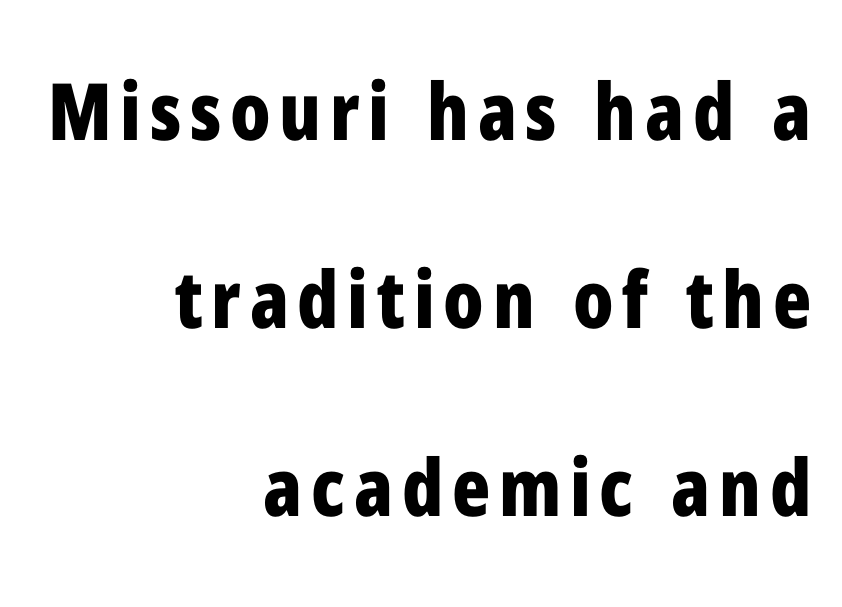
{"serif": "no", "italic": "no", "bold": "yes", "weight": "bold", "width": "condensed", "stroke_contrast": "low", "x_height": "medium", "monospaced": "no", "underline": "no", "align": "right", "line_spacing": "loose", "line_spacing_ratio": 2.38, "glyph_px": 79}
